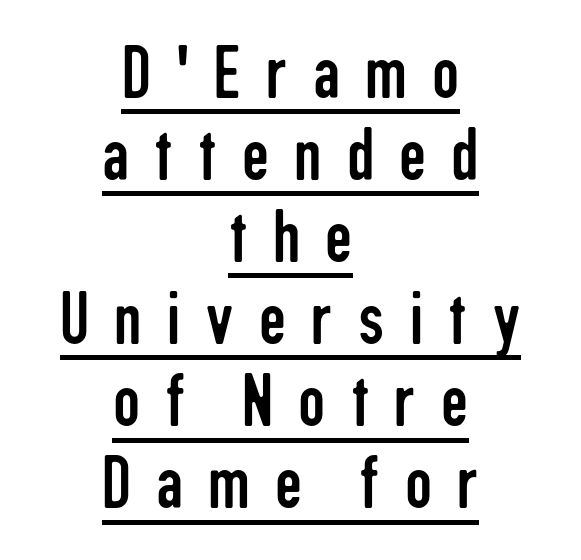
Q: Is the text bold? A: No.
Q: Is the text italic (slanted)? A: No, it is upright.
Q: Is the typeface a serif or a sans-serif typeface? A: Sans-serif.
Q: Is the text underlined? A: Yes.
Q: How is the paragraph aligned? A: Centered.
Q: Is the spacing between letters normal or unusually wide? A: Unusually wide.
Q: Is the spacing between lines tight, normal or loose? A: Tight.
Q: Width (condensed, normal, or wide)? A: Condensed.
Q: Stroke contrast? A: Low.
Q: x-height? A: Medium.
Q: Monospaced? A: No.
